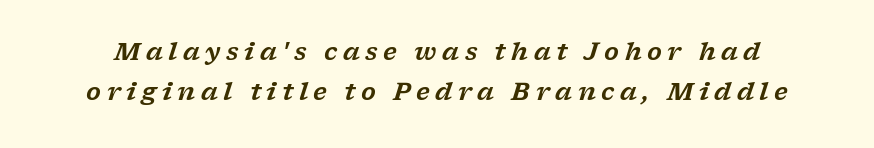
{"italic": "yes", "lean": "right", "slant_degrees": 17, "underline": "no", "line_spacing": "normal", "line_spacing_ratio": 1.67, "letter_spacing": "wide", "letter_spacing_em": 0.23, "glyph_px": 24}
